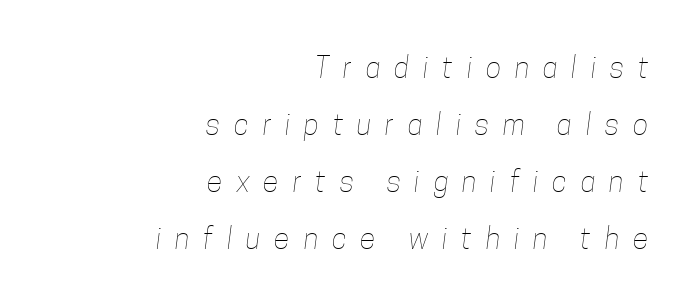
Q: Is the text bold? A: No.
Q: Is the text underlined? A: No.
Q: How is the paragraph aligned? A: Right-aligned.
Q: Is the spacing between letters normal or unusually wide? A: Unusually wide.
Q: Is the spacing between lines tight, normal or loose? A: Loose.
Q: Width (condensed, normal, or wide)? A: Condensed.
Q: Stroke contrast? A: Low.
Q: x-height? A: Medium.
Q: Monospaced? A: No.
